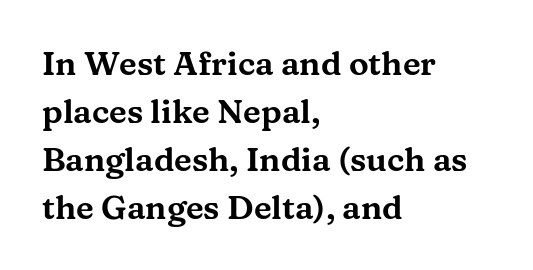
The image shows 33 px wide serif type, upright; set left-aligned, normal line spacing (1.45x), normal letter spacing, not underlined; medium stroke contrast and a medium x-height.
